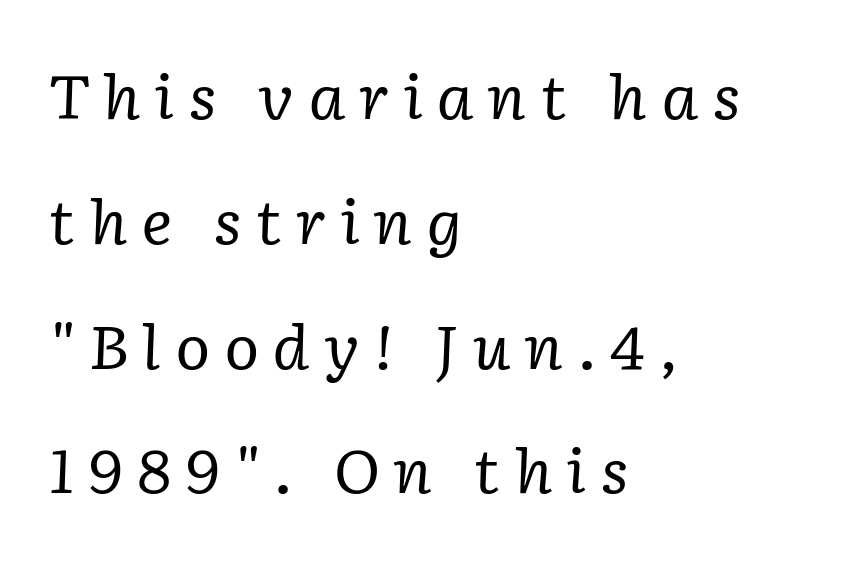
The image shows 60 px regular-weight serif type, italic (leaning right); set left-aligned, loose line spacing (2.08x), unusually wide letter spacing (+0.22 em), not underlined; low stroke contrast and a medium x-height.
